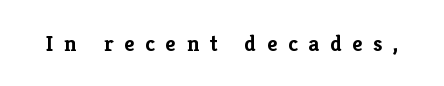
Substantial extra tracking has been applied to these lines. The letters stand straight up with perfectly vertical stems. The letters are bold, with thick, heavy strokes. Descender tails drop into unmarked territory.
